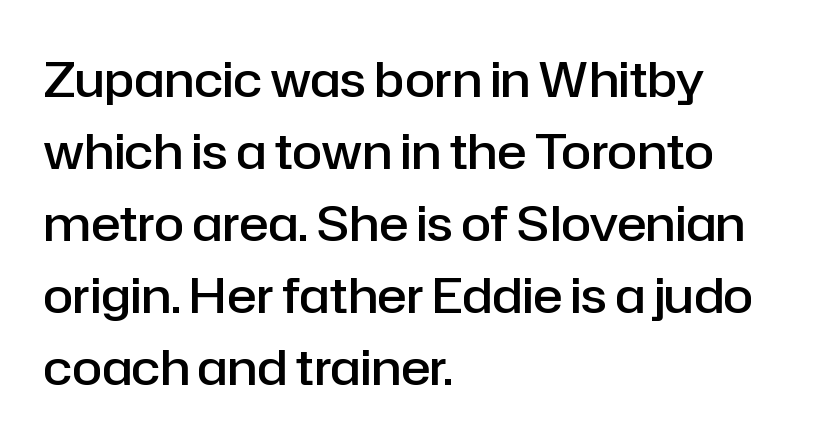
Q: Is the text bold? A: Semi-bold.
Q: Is the text italic (slanted)? A: No, it is upright.
Q: Is the typeface a serif or a sans-serif typeface? A: Sans-serif.
Q: Is the text underlined? A: No.
Q: How is the paragraph aligned? A: Left-aligned.
Q: Is the spacing between letters normal or unusually wide? A: Normal.
Q: Is the spacing between lines tight, normal or loose? A: Normal.
Q: Width (condensed, normal, or wide)? A: Normal.
Q: Stroke contrast? A: Low.
Q: x-height? A: Medium.
Q: Monospaced? A: No.
